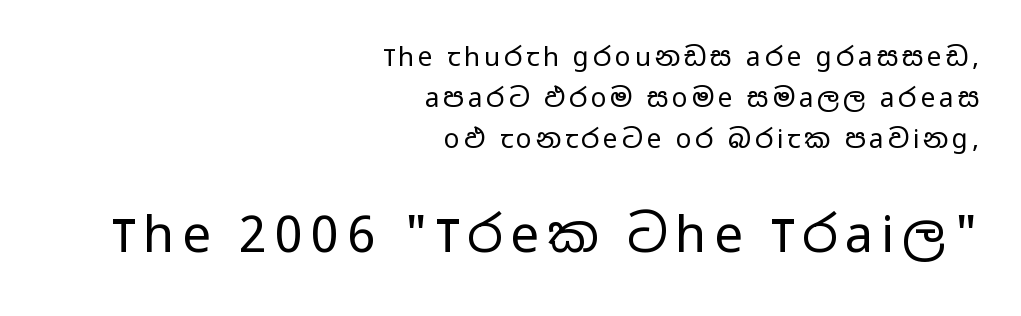
Note: smaller setting up top, larger setting below. The string is rendered with underlining switched off. How would I describe the line gaps? Plain and ordinary. You could not count columns in this text — the font is proportionally spaced.
